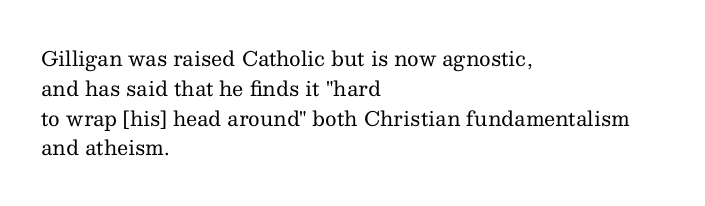
{"italic": "no", "bold": "no", "underline": "no", "align": "left", "line_spacing": "normal", "line_spacing_ratio": 1.49, "letter_spacing": "normal", "letter_spacing_em": 0.0, "glyph_px": 20}
